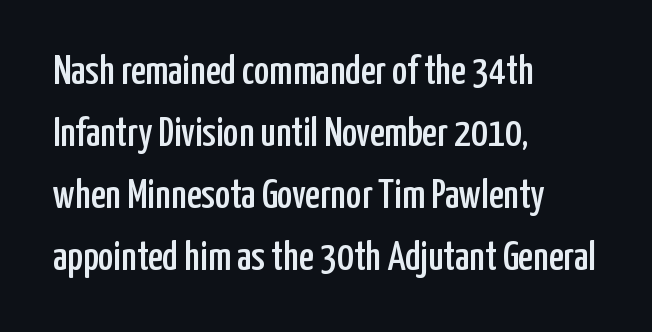
The image shows 41 px condensed sans-serif type, upright; set left-aligned, normal line spacing (1.51x), normal letter spacing, not underlined; low stroke contrast and a medium x-height.
